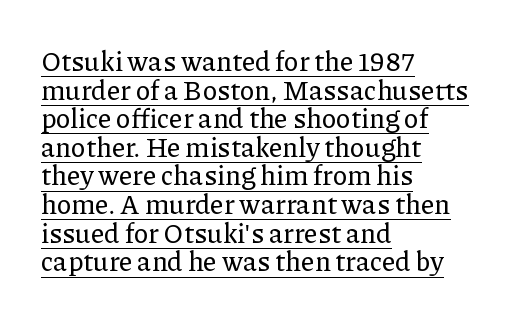
The image shows 27 px text type, upright; set left-aligned, tight line spacing (1.06x), normal letter spacing, underlined.
